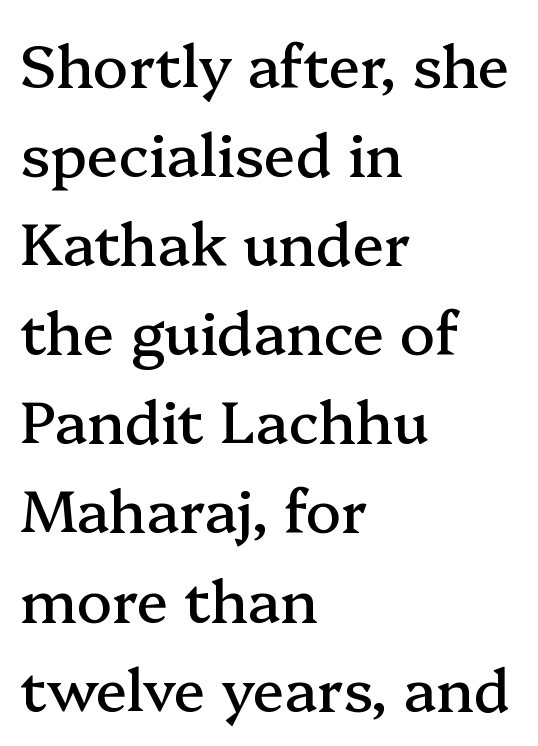
{"serif": "yes", "italic": "no", "width": "normal", "stroke_contrast": "medium", "x_height": "medium", "monospaced": "no", "underline": "no", "align": "left", "line_spacing": "normal", "line_spacing_ratio": 1.51, "letter_spacing": "normal", "letter_spacing_em": 0.0, "glyph_px": 59}
